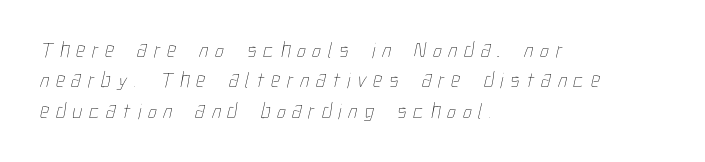
The image shows 22 px text type; set left-aligned, normal line spacing (1.38x), unusually wide letter spacing (+0.31 em), not underlined.
